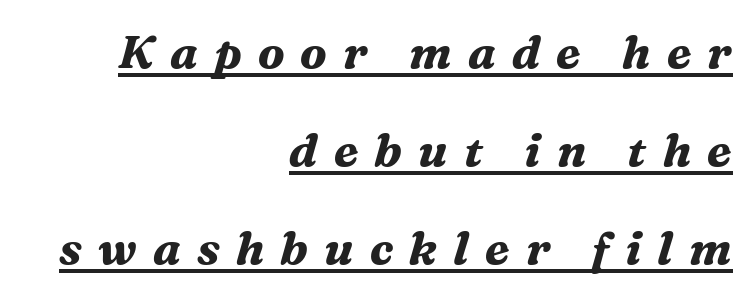
The image shows 46 px bold serif type, italic (leaning right); set right-aligned, loose line spacing (2.13x), unusually wide letter spacing (+0.35 em), underlined; medium stroke contrast and a medium x-height.
